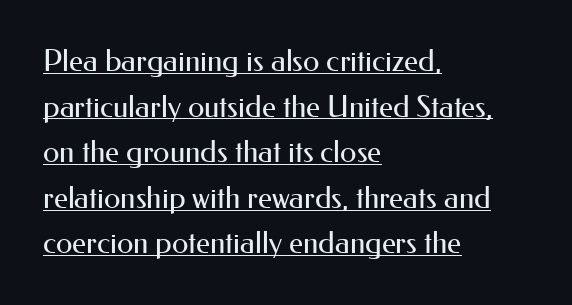
The image shows 30 px regular-weight sans-serif type, upright; set left-aligned, normal line spacing (1.52x), normal letter spacing, underlined; medium stroke contrast and a small x-height.
